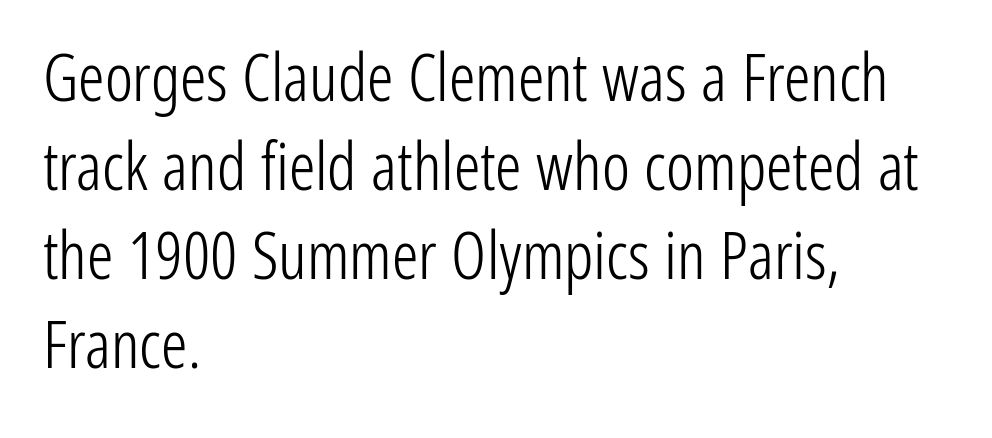
One-word summary of the alignment: left. Nothing unusual about the tracking: characters are spaced as the font intends. Is the stroke heavy? The answer is a plain regular-or-lighter. Words float on clear page, feet unadorned. Leading: standard. What kind of face is this? One without serifs — a sans.
